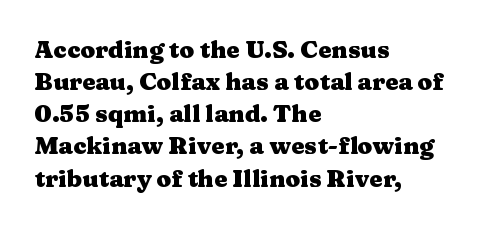
The image shows 24 px bold type, upright; set left-aligned, normal line spacing (1.34x), normal letter spacing, not underlined.
